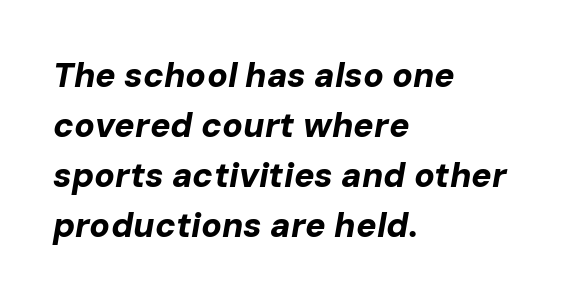
Unmarked baselines from the first word to the last. Every character sits at an angle, as italics do. The glyphs have the mass of a bold cut. Characters follow at the spacing the type designer built in.
